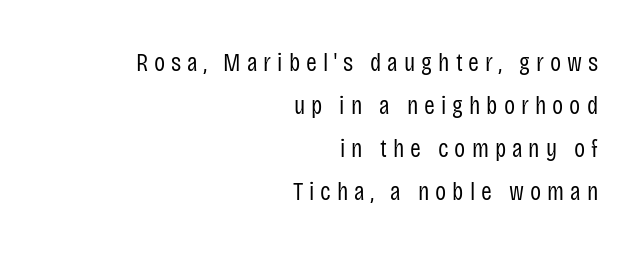
Stems and bowls with no extra thickness — not bold. The space beneath each line is pristine and unruled. Tracking here is generous; glyphs stand well apart from one another. Style check: upright. Evenly set lines give the paragraph a standard silhouette.
